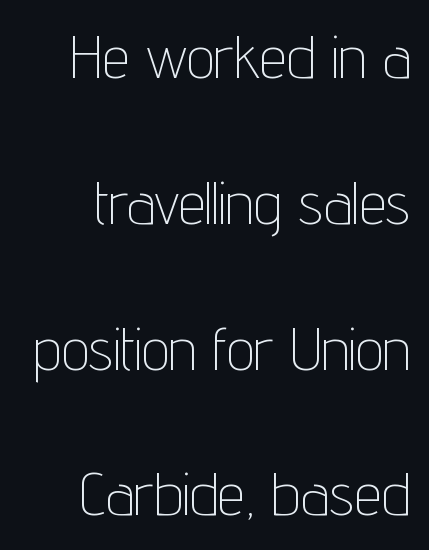
Q: Is the text bold? A: No.
Q: Is the text italic (slanted)? A: No, it is upright.
Q: Is the typeface a serif or a sans-serif typeface? A: Sans-serif.
Q: Is the text underlined? A: No.
Q: How is the paragraph aligned? A: Right-aligned.
Q: Is the spacing between letters normal or unusually wide? A: Normal.
Q: Is the spacing between lines tight, normal or loose? A: Loose.
Q: Width (condensed, normal, or wide)? A: Condensed.
Q: Stroke contrast? A: Low.
Q: x-height? A: Medium.
Q: Monospaced? A: No.
